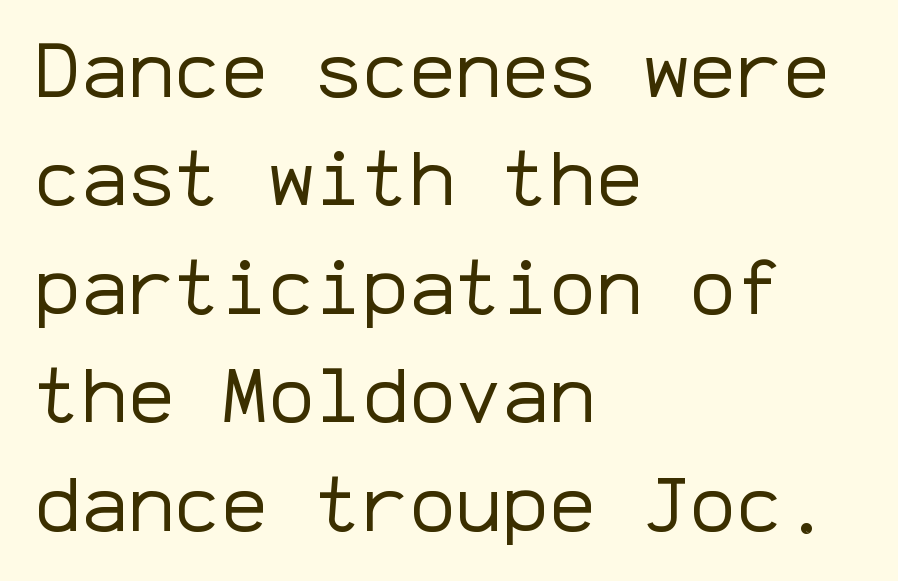
Each letter, wide or thin by design, is forced into the same width here. Each row of text sits above clean, open space. Glyph-to-glyph distance matches everyday printed text. Think standard paragraph weight, or any step lighter than that. One-word summary of the alignment: left.
